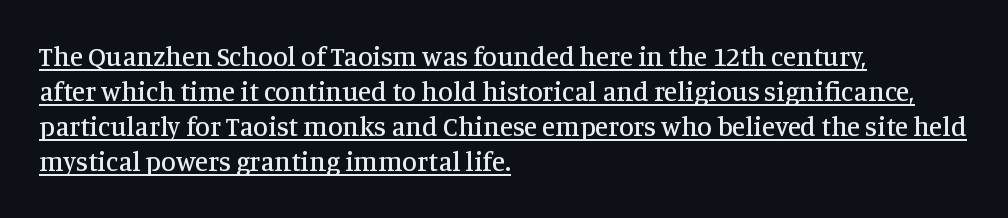
Does a line run under the words? Yes, clearly. Short and long lines alike share a common starting point at left. Ordinary non-slanted type is in use. Honestly, the row spacing looks completely unremarkable. In terms of letterspacing, this is plain default setting.
